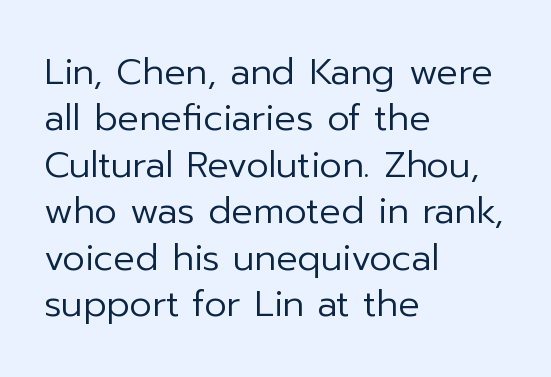
Q: Is the text bold? A: No.
Q: Is the text italic (slanted)? A: No, it is upright.
Q: Is the typeface a serif or a sans-serif typeface? A: Sans-serif.
Q: Is the text underlined? A: No.
Q: How is the paragraph aligned? A: Left-aligned.
Q: Is the spacing between letters normal or unusually wide? A: Normal.
Q: Is the spacing between lines tight, normal or loose? A: Normal.
Q: Width (condensed, normal, or wide)? A: Normal.
Q: Stroke contrast? A: Low.
Q: x-height? A: Medium.
Q: Monospaced? A: No.
